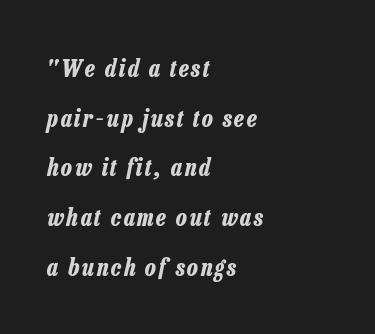
Q: Is the text bold? A: Yes.
Q: Is the text italic (slanted)? A: Yes, it leans right by about 13 degrees.
Q: Is the text underlined? A: No.
Q: How is the paragraph aligned? A: Left-aligned.
Q: Is the spacing between lines tight, normal or loose? A: Loose.
